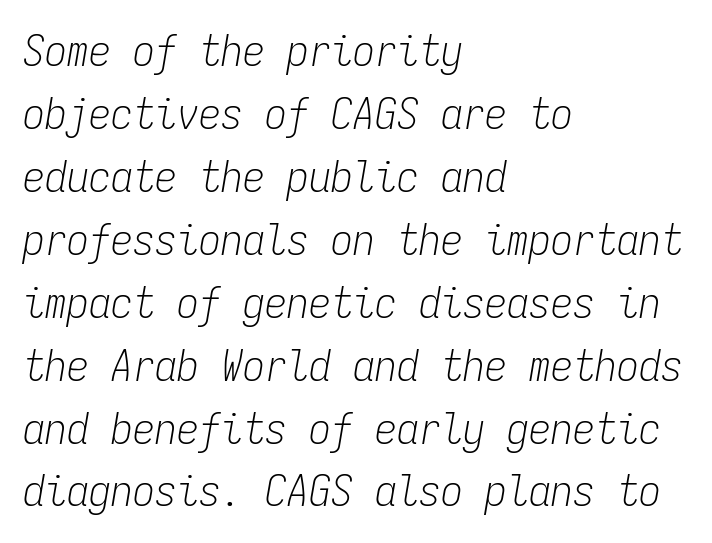
{"italic": "yes", "lean": "right", "slant_degrees": 9, "bold": "no", "weight": "light", "width": "condensed", "stroke_contrast": "low", "x_height": "medium", "monospaced": "yes", "underline": "no", "align": "left", "line_spacing": "normal", "line_spacing_ratio": 1.43, "letter_spacing": "normal", "letter_spacing_em": 0.0, "glyph_px": 44}
